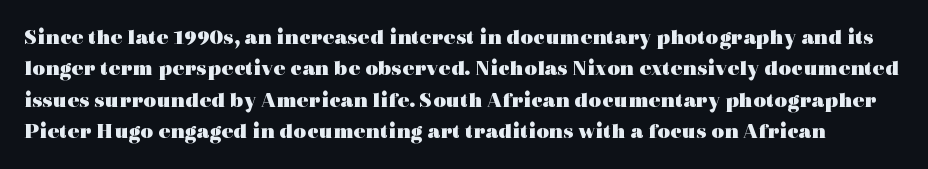
The image shows 22 px bold type, upright; set normal line spacing (1.43x), normal letter spacing, not underlined.
